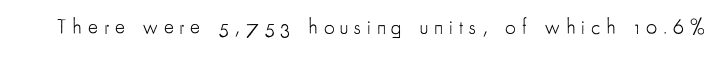
Q: Is the text bold? A: No.
Q: Is the text italic (slanted)? A: No, it is upright.
Q: Is the text underlined? A: No.
Q: Is the spacing between letters normal or unusually wide? A: Unusually wide.
